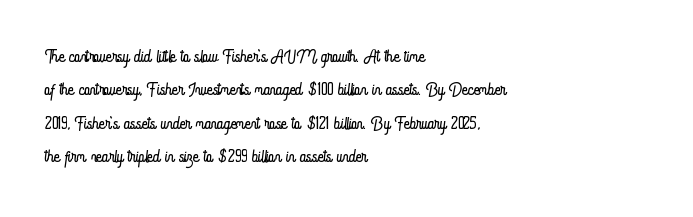
{"bold": "no", "underline": "no", "align": "left", "line_spacing": "normal", "line_spacing_ratio": 1.34, "letter_spacing": "normal", "letter_spacing_em": 0.0, "glyph_px": 25}
